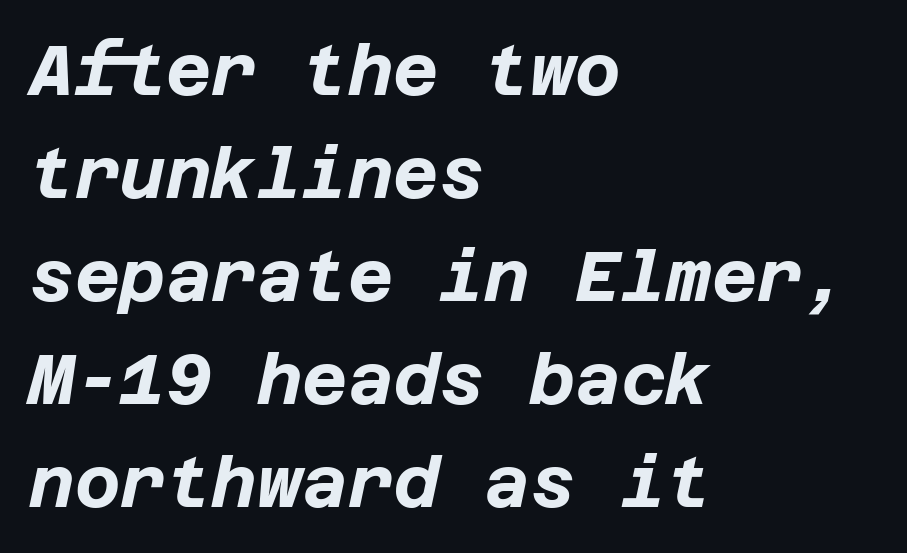
The image shows 70 px bold type, italic (leaning right); set left-aligned, normal line spacing (1.47x), normal letter spacing, not underlined; low stroke contrast and a large x-height.
